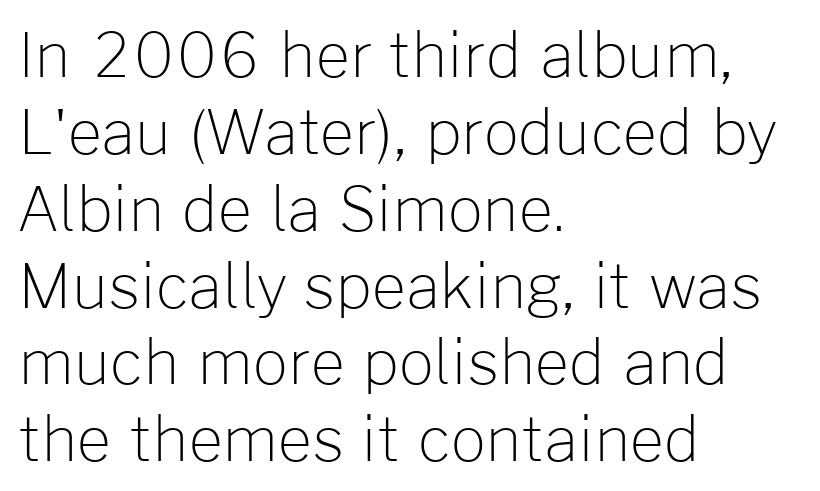
Observe the absence of serifs on each vertical stroke in this sample. This sample has the flowing, uneven cadence of proportional lettering. In terms of leading, this rendering sits right in the middle. Between one letter and the next there's only the usual sliver of space. The weight would be labelled regular, book, light, or lighter still. The baseline area is clear.
